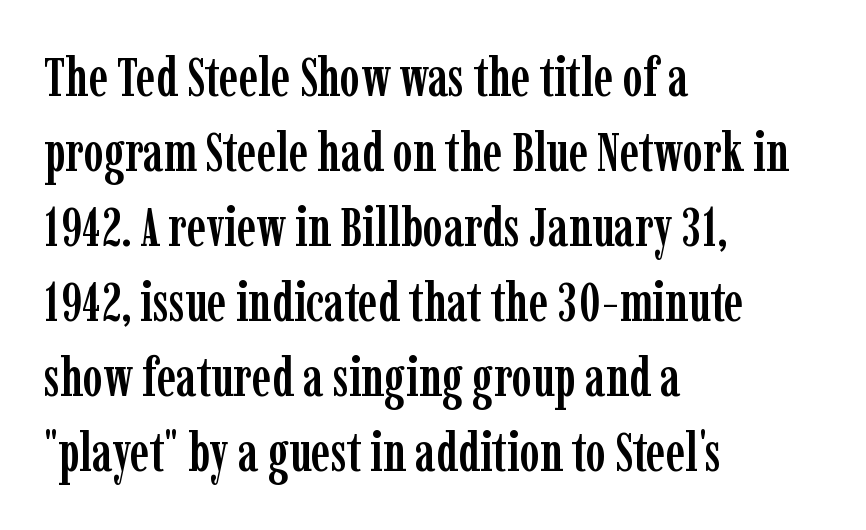
Each row of text sits above clean, open space. You can tell from the footed stems that serif type was used. Upright lettering throughout. The ragged edge is on the right, which tells us the setting is flush left. This sample has the flowing, uneven cadence of proportional lettering. Leading: standard.
